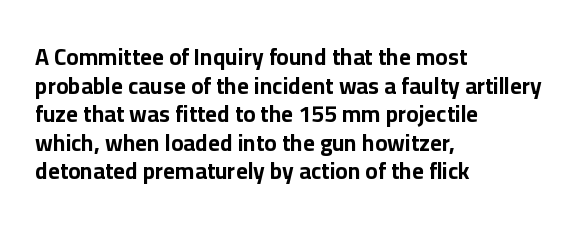
The image shows 23 px bold type, upright; set left-aligned, line spacing 1.24x, normal letter spacing, not underlined.
